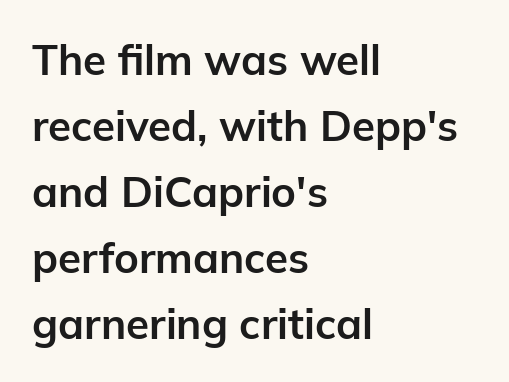
The image shows 42 px bold sans-serif type, upright; set left-aligned, normal line spacing (1.57x), normal letter spacing, not underlined; low stroke contrast and a medium x-height.
